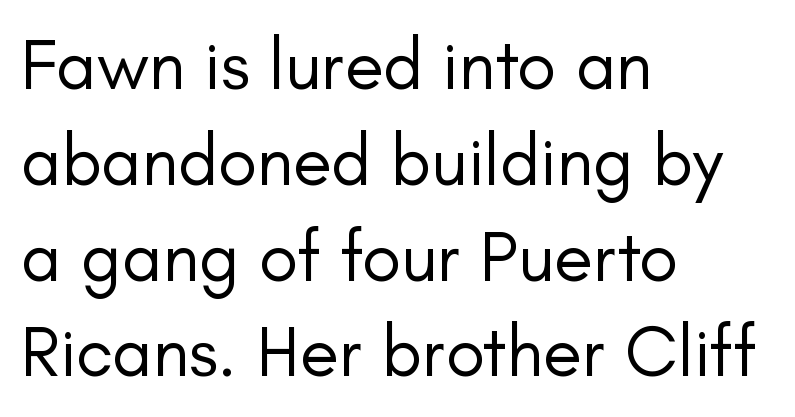
Does the lettering tilt? It doesn't — this is upright. Summary of vertical rhythm: regular, with standard interline spacing. Descender tails drop into unmarked territory. Observe the ordinary spacing: letters are neighbours, not strangers. Is the stroke heavy? The answer is a plain regular-or-lighter.
